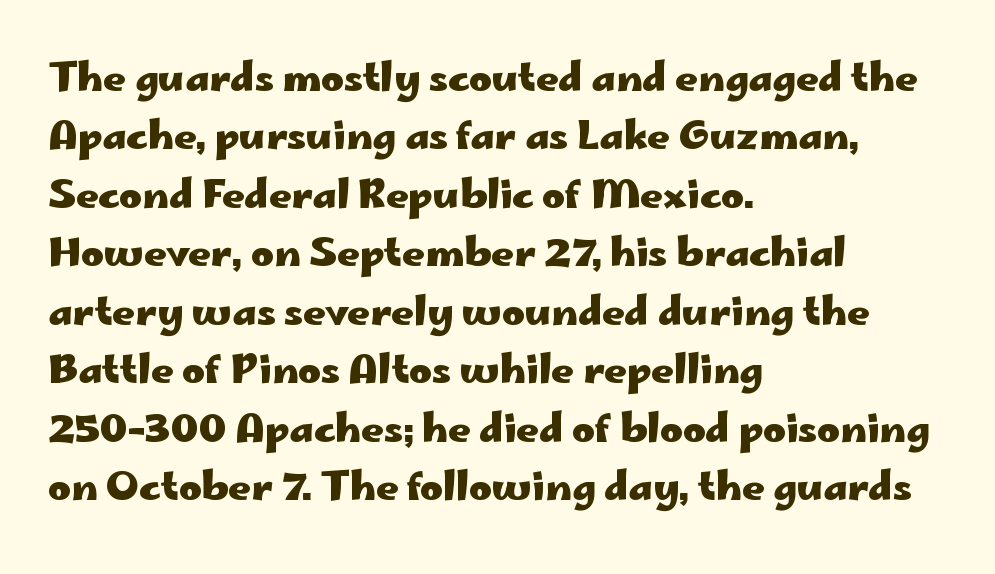
Q: Is the text bold? A: Yes.
Q: Is the text italic (slanted)? A: No, it is upright.
Q: Is the typeface a serif or a sans-serif typeface? A: Sans-serif.
Q: Is the text underlined? A: No.
Q: How is the paragraph aligned? A: Left-aligned.
Q: Is the spacing between letters normal or unusually wide? A: Normal.
Q: Is the spacing between lines tight, normal or loose? A: Normal.
Q: Width (condensed, normal, or wide)? A: Wide.
Q: Stroke contrast? A: Low.
Q: x-height? A: Small.
Q: Monospaced? A: No.
